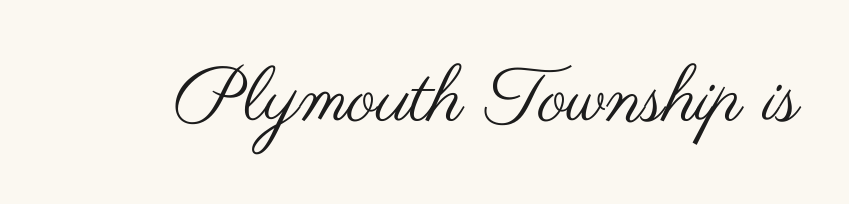
{"serif": "no", "bold": "no", "weight": "regular", "width": "wide", "stroke_contrast": "medium", "x_height": "small", "monospaced": "no", "underline": "no", "letter_spacing": "normal", "letter_spacing_em": 0.0, "glyph_px": 77}
